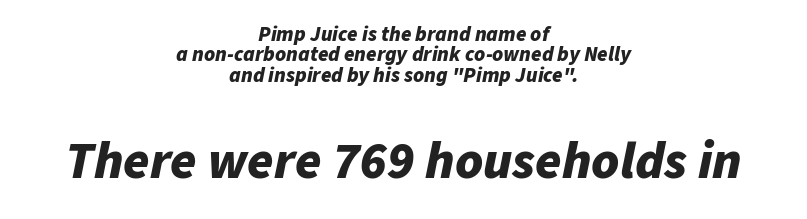
The image shows 53 px bold type, italic (leaning right); set centered, tight line spacing (0.97x), normal letter spacing, not underlined; the second (bottom) block is 2.52x larger; low stroke contrast and a medium x-height.
